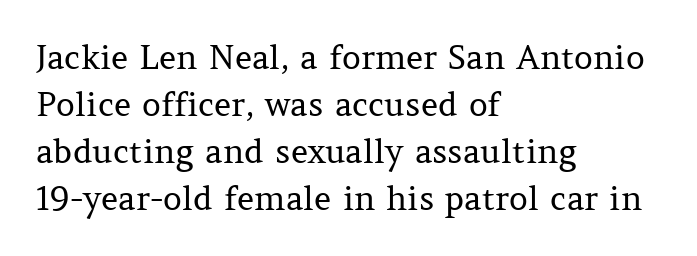
The image shows 33 px regular-weight serif type, upright; set left-aligned, normal line spacing (1.42x), normal letter spacing, not underlined; medium stroke contrast and a medium x-height.
